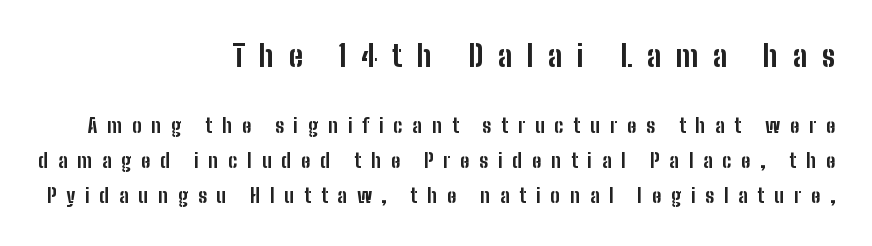
Q: Is the text bold? A: Yes.
Q: Is the text italic (slanted)? A: No, it is upright.
Q: Is the typeface a serif or a sans-serif typeface? A: Sans-serif.
Q: Is the text underlined? A: No.
Q: How is the paragraph aligned? A: Right-aligned.
Q: Is the spacing between letters normal or unusually wide? A: Unusually wide.
Q: Which block of text is set in a larger size, the first (top) or the second (bottom)? A: The first (top) one.
Q: Width (condensed, normal, or wide)? A: Condensed.
Q: Stroke contrast? A: Low.
Q: x-height? A: Medium.
Q: Monospaced? A: No.
